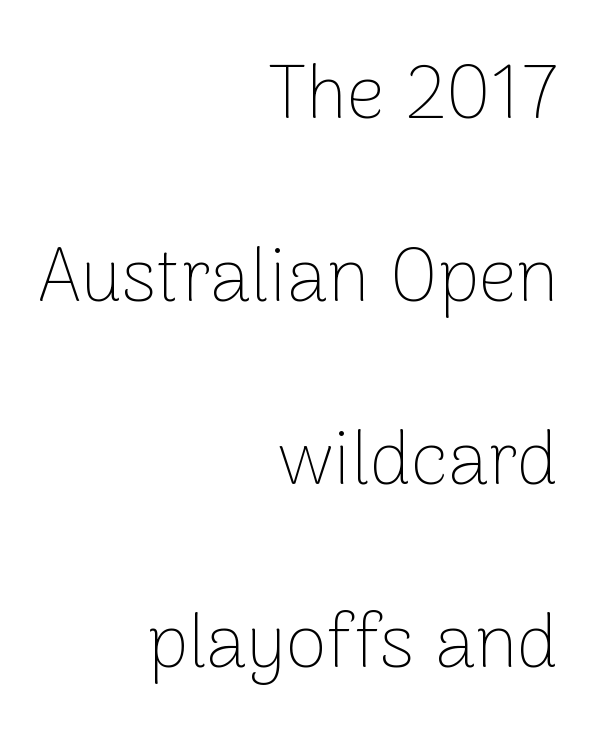
{"serif": "no", "italic": "no", "bold": "no", "weight": "thin", "width": "normal", "stroke_contrast": "low", "x_height": "medium", "monospaced": "no", "underline": "no", "align": "right", "line_spacing": "loose", "line_spacing_ratio": 2.44, "letter_spacing": "normal", "letter_spacing_em": 0.0, "glyph_px": 75}
